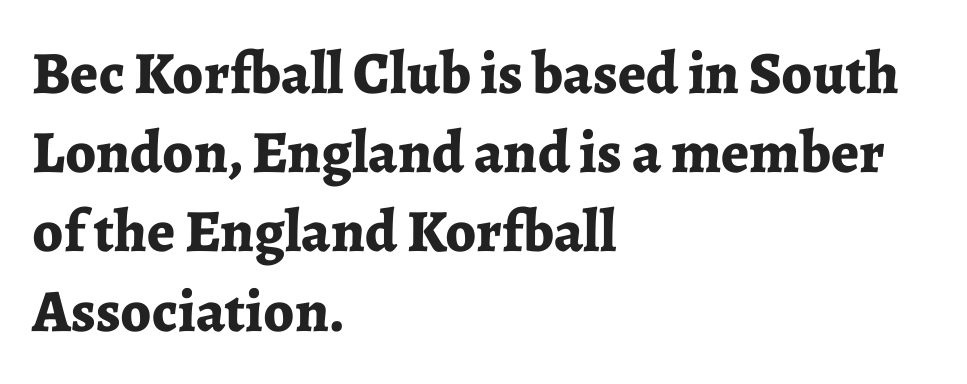
{"serif": "yes", "italic": "no", "bold": "yes", "weight": "bold", "width": "normal", "stroke_contrast": "low", "x_height": "medium", "monospaced": "no", "underline": "no", "align": "left", "line_spacing": "normal", "line_spacing_ratio": 1.32, "letter_spacing": "normal", "letter_spacing_em": 0.0, "glyph_px": 60}
